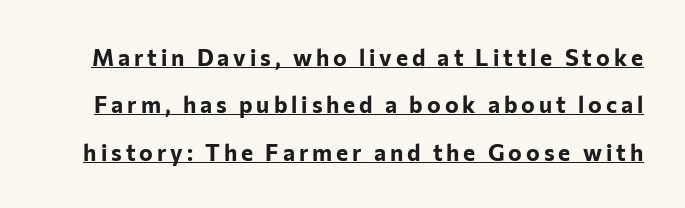
Q: Is the text bold? A: Yes.
Q: Is the text italic (slanted)? A: No, it is upright.
Q: Is the text underlined? A: Yes.
Q: Is the spacing between lines tight, normal or loose? A: Loose.
